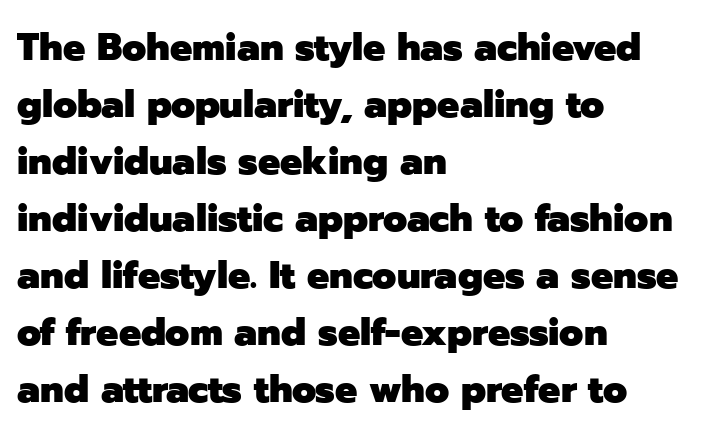
The image shows 39 px heavy sans-serif type, upright; set left-aligned, normal line spacing (1.46x), normal letter spacing, not underlined; low stroke contrast and a medium x-height.
